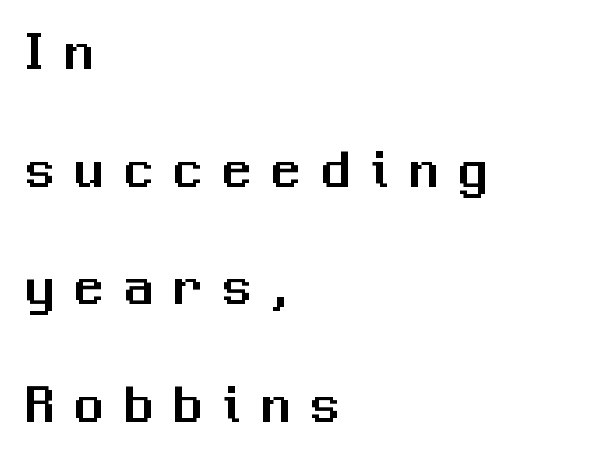
The image shows 56 px sans-serif type, upright; set left-aligned, loose line spacing (2.1x), unusually wide letter spacing (+0.38 em), not underlined; medium stroke contrast and a medium x-height.
